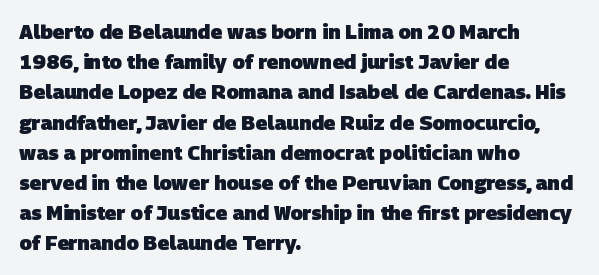
The image shows 20 px bold type; set left-aligned, normal line spacing (1.51x), normal letter spacing, not underlined.
